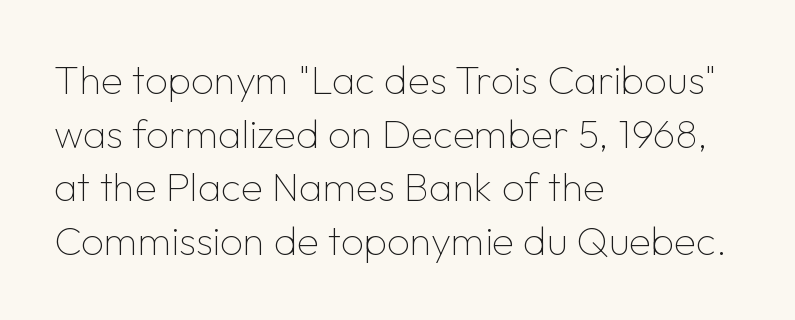
The weight tops out at a normal text grade. Vertically, the passage feels balanced, rows spaced as you'd expect. This sample is left-justified, so line endings fall wherever the words run out. The passage shown is typed in a proportional face where columns would drift.
